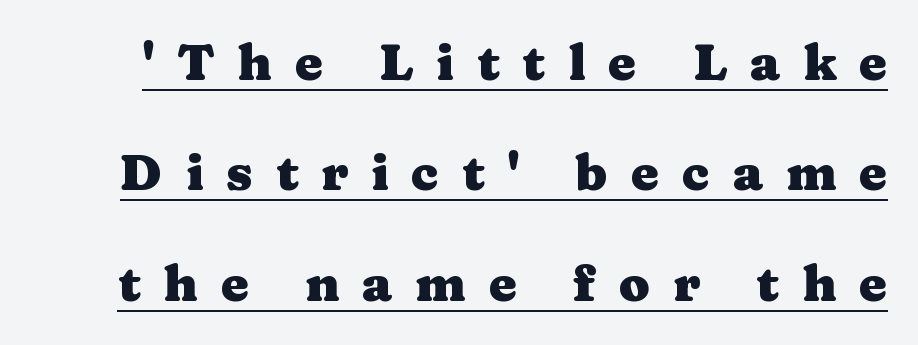
Q: Is the text bold? A: Yes.
Q: Is the text italic (slanted)? A: No, it is upright.
Q: Is the typeface a serif or a sans-serif typeface? A: Serif.
Q: Is the text underlined? A: Yes.
Q: Is the spacing between letters normal or unusually wide? A: Unusually wide.
Q: Is the spacing between lines tight, normal or loose? A: Loose.
Q: Width (condensed, normal, or wide)? A: Wide.
Q: Stroke contrast? A: Medium.
Q: x-height? A: Medium.
Q: Monospaced? A: No.
